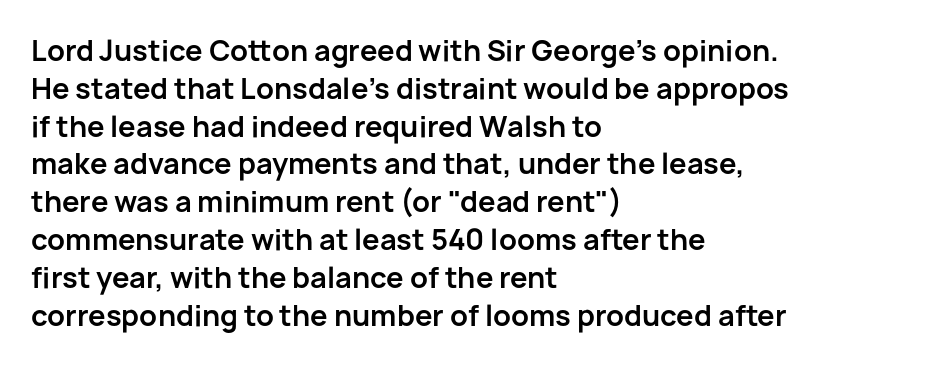
{"serif": "no", "italic": "no", "bold": "yes", "weight": "bold", "width": "normal", "stroke_contrast": "low", "x_height": "medium", "monospaced": "no", "underline": "no", "align": "left", "line_spacing": "normal", "line_spacing_ratio": 1.35, "letter_spacing": "normal", "letter_spacing_em": 0.0, "glyph_px": 28}
